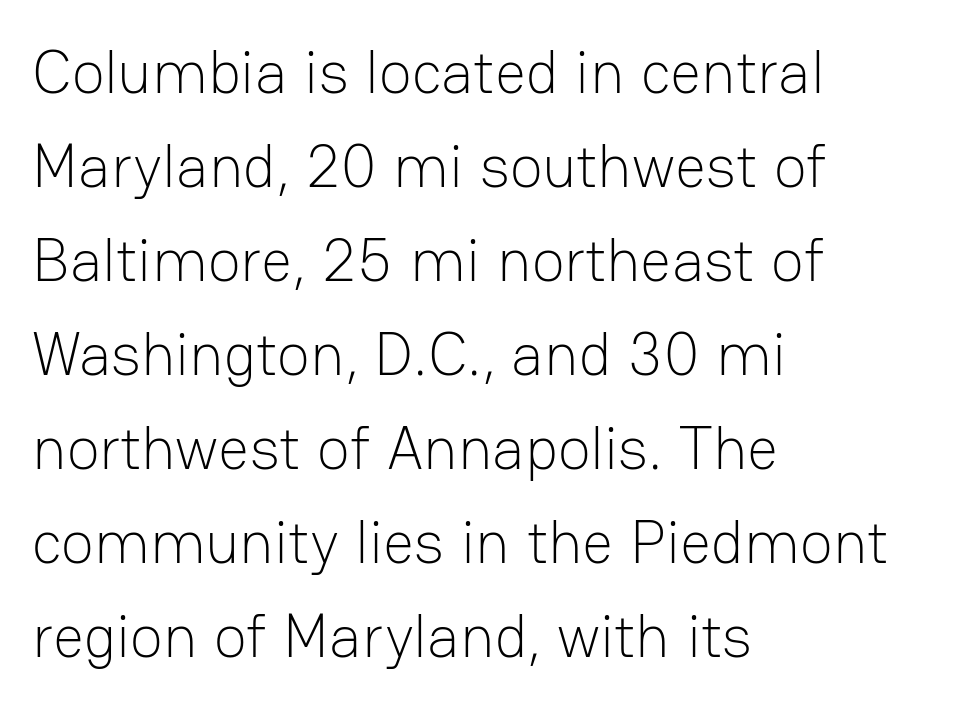
Every character sits straight up, as roman type does. Letters rest on an invisible, unmarked baseline. A normal amount of white space separates one row of letters from the next. The font sits on the lighter half of the weight spectrum, regular included. Spacing between characters is what you'd get straight out of the box. A typesetter would label this face a sans.
